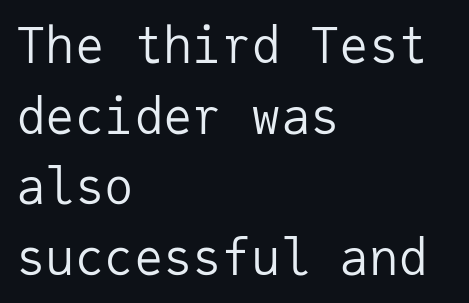
Descender tails drop into unmarked territory. Normally led — the rows are evenly, conventionally spaced. Is this a sans? Yes — the strokes have no serifs. The passage shown is typed in a monospace face where columns stay perfectly aligned. Compared with typical body copy, the letter spacing here is the same.
